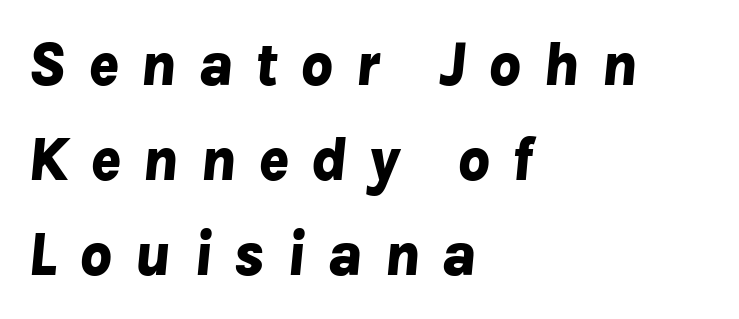
The image shows 63 px bold type, italic (leaning right); set left-aligned, normal line spacing (1.51x), unusually wide letter spacing (+0.34 em), not underlined; low stroke contrast and a medium x-height.
